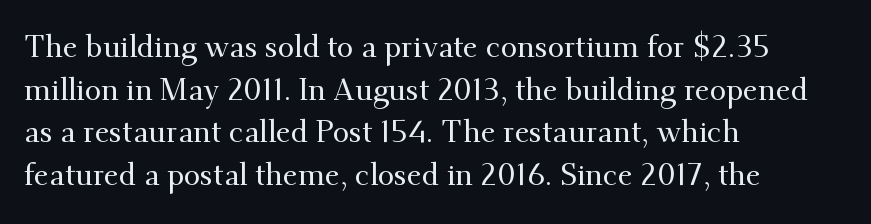
The text block is weighted toward the left margin, trailing off unevenly rightward. How are the letters spaced? Ordinarily, with no added tracking. The passage shown stacks its lines at a standard gap. The letters stand upright; this is a roman face.
